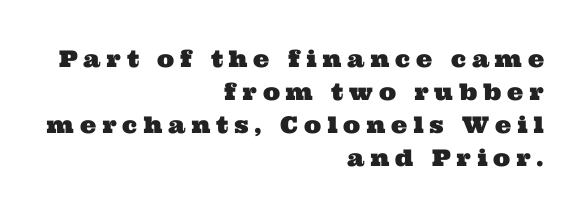
{"underline": "no", "align": "right", "line_spacing": "normal", "line_spacing_ratio": 1.43, "letter_spacing": "wide", "letter_spacing_em": 0.25, "glyph_px": 23}
